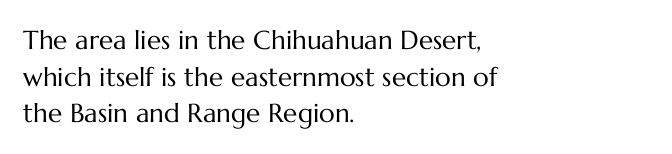
The image shows 26 px text type, upright; set left-aligned, normal line spacing (1.41x), normal letter spacing, not underlined.
